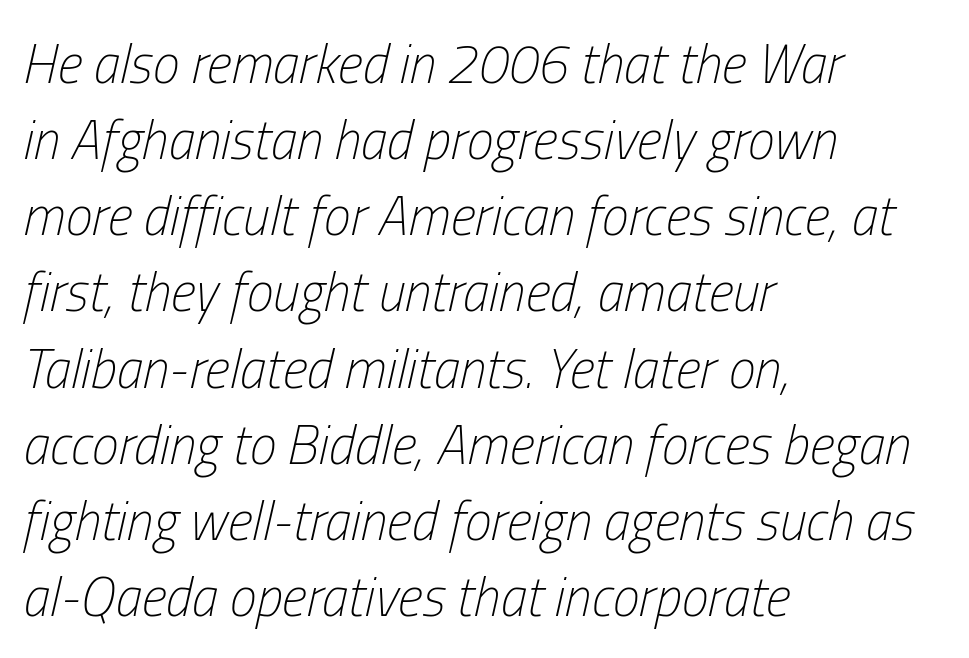
These lines were composed using italics. You could call the tracking neutral — neither tight nor loose. Horizontal alignment here is leftward, the default for most running prose. Varying glyph widths throughout — classic text-font behaviour. Students, observe: this is what conventionally led text looks like.
